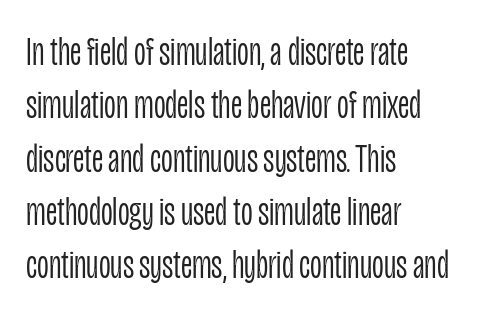
Caption: face not bold, strokes unweighted. Serifs: no, the terminals of the letterforms are clean. Tracking here is standard; glyphs follow each other at the usual distance. Line spacing here is normal. The zone under the glyphs is completely vacant. Where is the straight margin? On the left.
